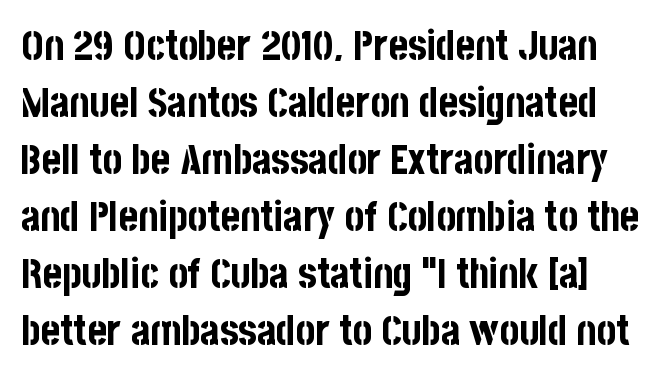
The image shows 41 px bold, condensed sans-serif type, upright; set normal line spacing (1.39x), normal letter spacing, not underlined; low stroke contrast and a large x-height.
